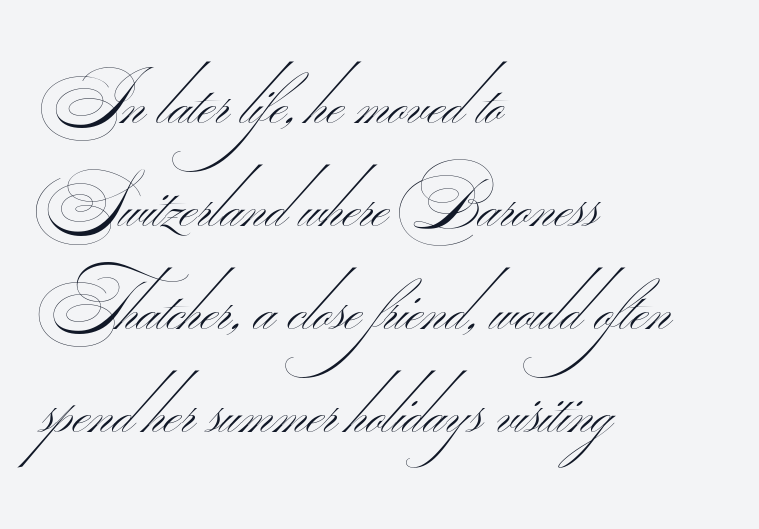
The image shows 71 px thin, wide sans-serif type; set left-aligned, normal line spacing (1.45x), normal letter spacing, not underlined; medium stroke contrast.
